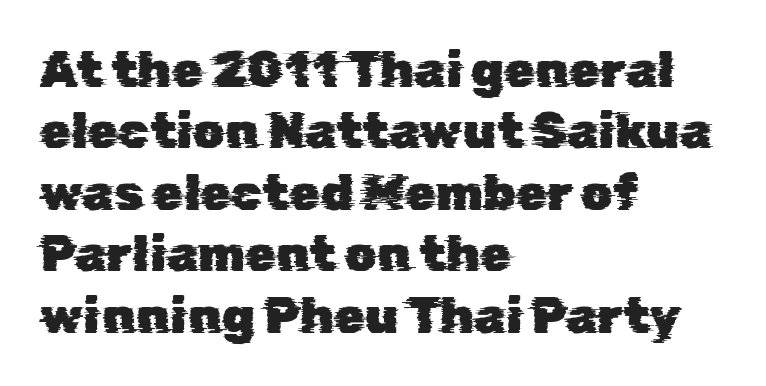
The image shows 50 px sans-serif type; set left-aligned, line spacing 1.23x, normal letter spacing, not underlined; low stroke contrast and a medium x-height.
